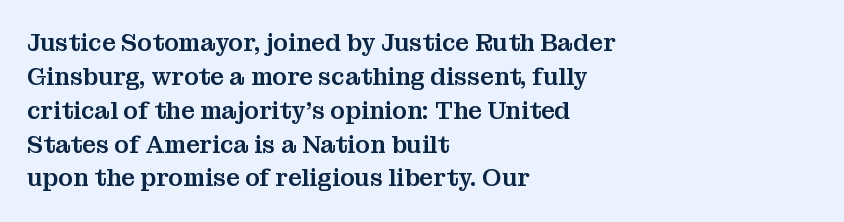
Here the glyphs are tracked normally, forming tight word shapes. A typesetter would call this leading conventional body-copy spacing. Descenders hang freely into open space. Typeset ragged right — the left edge is the straight one. Posture: upright roman.
